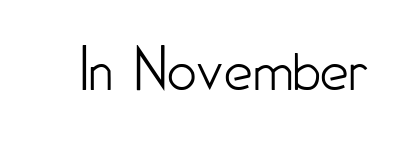
Q: Is the text bold? A: No.
Q: Is the text italic (slanted)? A: No, it is upright.
Q: Is the typeface a serif or a sans-serif typeface? A: Sans-serif.
Q: Is the text underlined? A: No.
Q: Is the spacing between letters normal or unusually wide? A: Normal.
Q: Width (condensed, normal, or wide)? A: Condensed.
Q: Stroke contrast? A: Low.
Q: x-height? A: Small.
Q: Monospaced? A: No.
